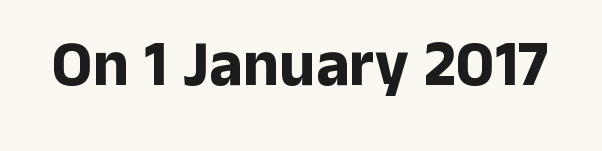
The image shows 64 px bold sans-serif type, upright; set normal letter spacing, not underlined; low stroke contrast and a medium x-height.
